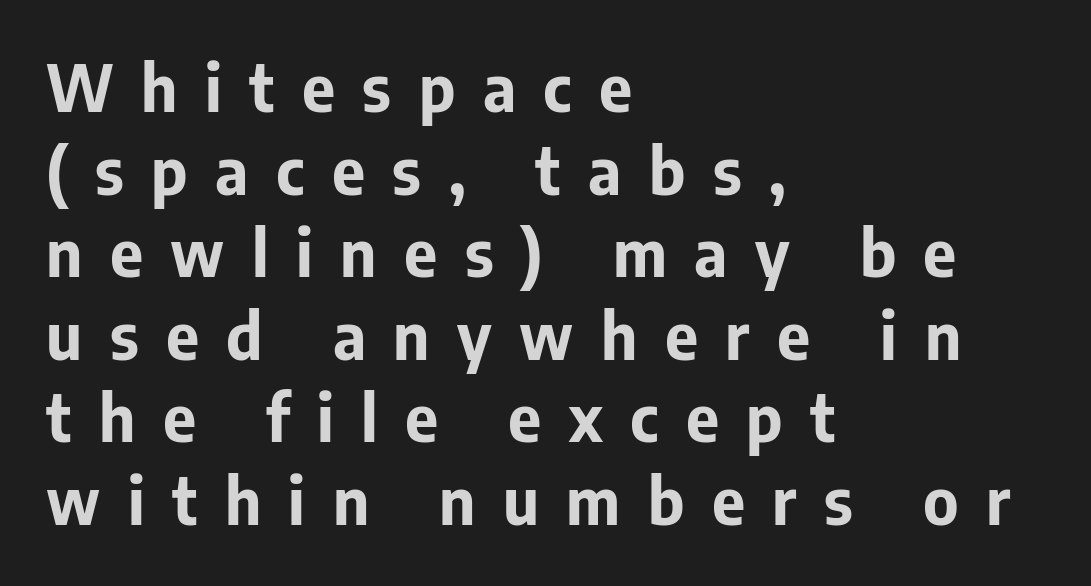
Rows of type keep a routine distance in the vertical direction. Does the copy run flush right? No — it runs flush left. The face used here is proportionally spaced, like ordinary book or web type. The rendering uses a bold face; every stroke is thick and dark. Any mark beneath the type? The region is blank.
